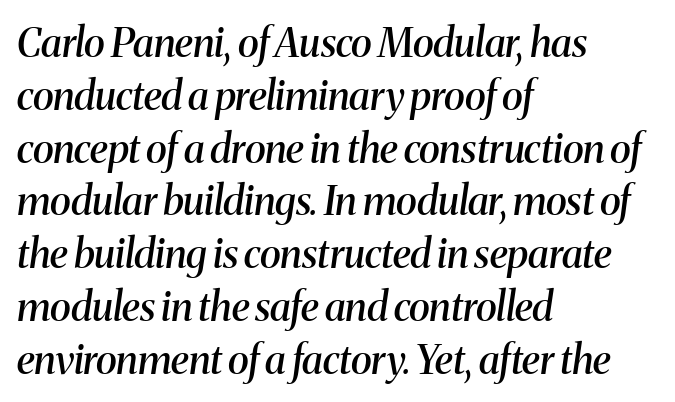
{"serif": "yes", "italic": "yes", "lean": "right", "slant_degrees": 8, "bold": "semi", "weight": "semibold", "width": "normal", "stroke_contrast": "medium", "x_height": "medium", "monospaced": "no", "underline": "no", "align": "left", "line_spacing": "normal", "line_spacing_ratio": 1.32, "letter_spacing": "normal", "letter_spacing_em": 0.0, "glyph_px": 40}
